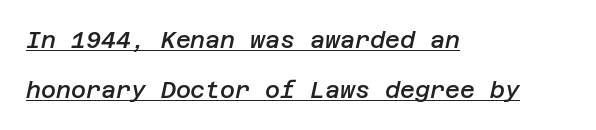
{"italic": "yes", "lean": "right", "slant_degrees": 12, "bold": "semi", "underline": "yes", "align": "left", "line_spacing": "loose", "line_spacing_ratio": 2.16, "letter_spacing": "normal", "letter_spacing_em": 0.0, "glyph_px": 23}
